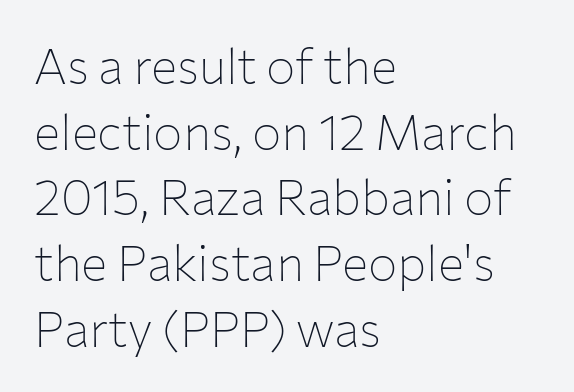
{"serif": "no", "italic": "no", "bold": "no", "weight": "thin", "width": "normal", "stroke_contrast": "low", "x_height": "medium", "monospaced": "no", "underline": "no", "align": "left", "line_spacing": "normal", "line_spacing_ratio": 1.34, "letter_spacing": "normal", "letter_spacing_em": 0.0, "glyph_px": 49}
